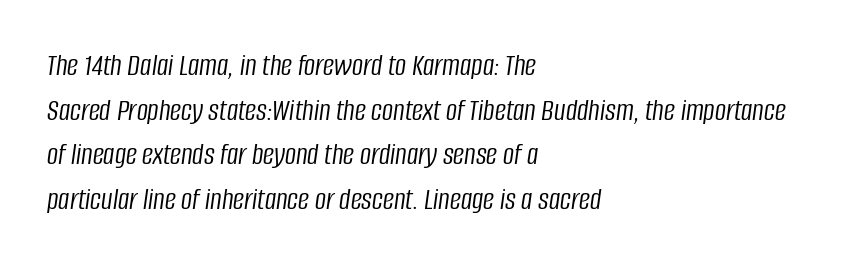
The image shows 31 px light, condensed type, italic (leaning right); set left-aligned, normal line spacing (1.44x), normal letter spacing, not underlined; low stroke contrast and a large x-height.
